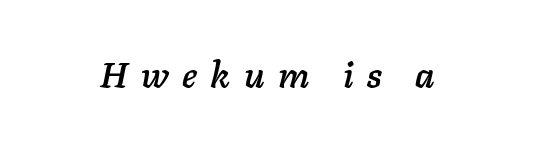
{"italic": "yes", "lean": "right", "slant_degrees": 11, "width": "normal", "stroke_contrast": "low", "x_height": "medium", "monospaced": "no", "underline": "no", "align": "center", "letter_spacing": "wide", "letter_spacing_em": 0.37, "glyph_px": 36}
